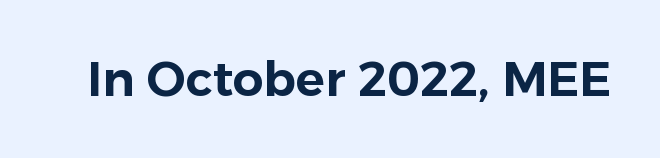
{"serif": "no", "italic": "no", "width": "normal", "stroke_contrast": "low", "x_height": "medium", "monospaced": "no", "underline": "no", "letter_spacing": "normal", "letter_spacing_em": 0.0, "glyph_px": 48}
